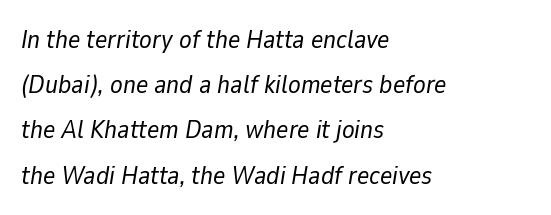
Q: Is the text bold? A: No.
Q: Is the text italic (slanted)? A: Yes, it leans right by about 9 degrees.
Q: Is the text underlined? A: No.
Q: How is the paragraph aligned? A: Left-aligned.
Q: Is the spacing between letters normal or unusually wide? A: Normal.
